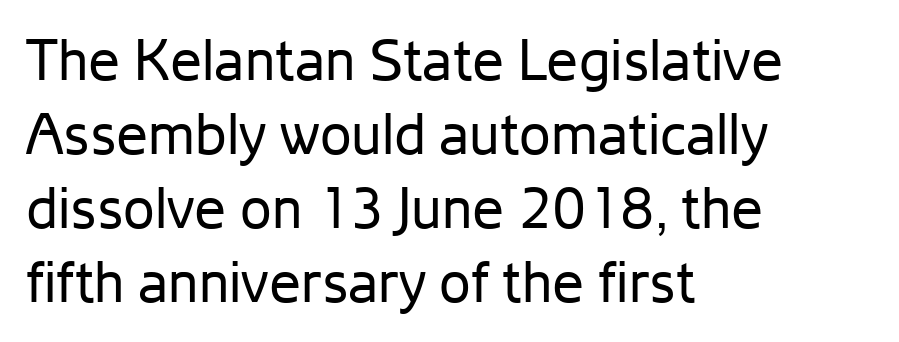
Q: Is the text bold? A: No.
Q: Is the text italic (slanted)? A: No, it is upright.
Q: Is the typeface a serif or a sans-serif typeface? A: Sans-serif.
Q: Is the text underlined? A: No.
Q: How is the paragraph aligned? A: Left-aligned.
Q: Is the spacing between letters normal or unusually wide? A: Normal.
Q: Is the spacing between lines tight, normal or loose? A: Normal.
Q: Width (condensed, normal, or wide)? A: Normal.
Q: Stroke contrast? A: Low.
Q: x-height? A: Medium.
Q: Monospaced? A: No.
